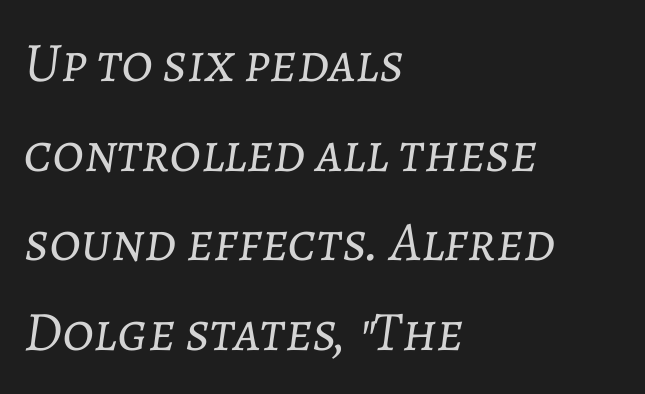
Q: Is the text bold? A: No.
Q: Is the text italic (slanted)? A: Yes, it leans right by about 7 degrees.
Q: Is the text underlined? A: No.
Q: How is the paragraph aligned? A: Left-aligned.
Q: Is the spacing between letters normal or unusually wide? A: Normal.
Q: Is the spacing between lines tight, normal or loose? A: Normal.
Q: Width (condensed, normal, or wide)? A: Normal.
Q: Stroke contrast? A: Low.
Q: x-height? A: Medium.
Q: Monospaced? A: No.
